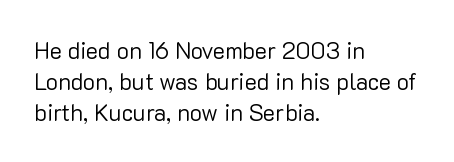
The image shows 23 px text type, upright; set left-aligned, normal line spacing (1.35x), normal letter spacing, not underlined.
